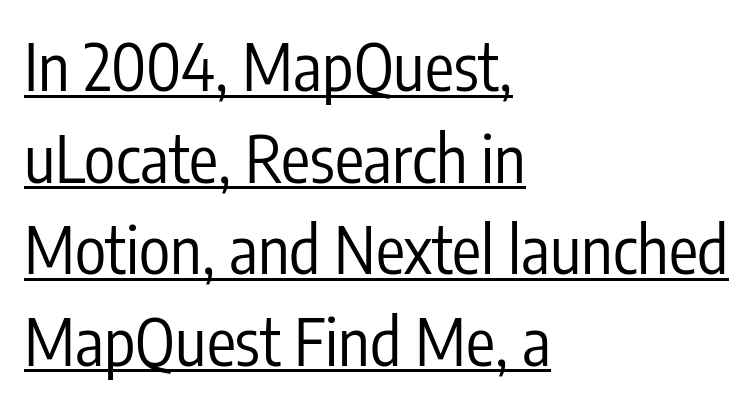
The image shows 65 px regular-weight, condensed sans-serif type, upright; set left-aligned, normal line spacing (1.41x), normal letter spacing, underlined; low stroke contrast and a medium x-height.
